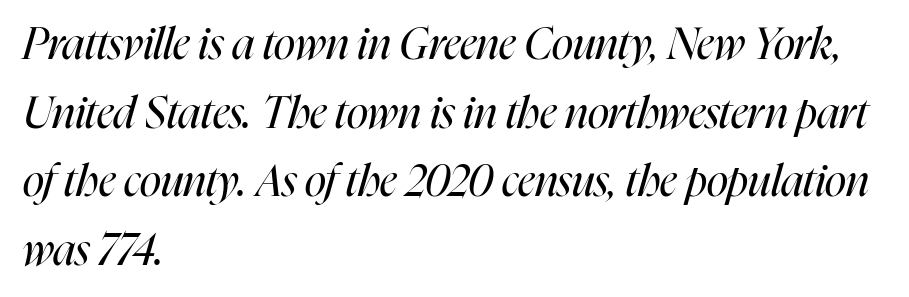
Q: Is the text bold? A: No.
Q: Is the text italic (slanted)? A: Yes, it leans right by about 16 degrees.
Q: Is the text underlined? A: No.
Q: How is the paragraph aligned? A: Left-aligned.
Q: Is the spacing between letters normal or unusually wide? A: Normal.
Q: Is the spacing between lines tight, normal or loose? A: Normal.
Q: Width (condensed, normal, or wide)? A: Condensed.
Q: Stroke contrast? A: High.
Q: x-height? A: Medium.
Q: Monospaced? A: No.
